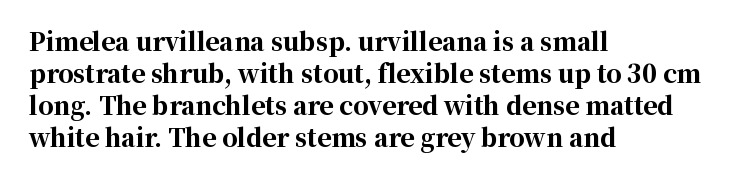
{"italic": "no", "bold": "yes", "underline": "no", "align": "left", "line_spacing": "normal", "line_spacing_ratio": 1.34, "letter_spacing": "normal", "letter_spacing_em": 0.0, "glyph_px": 24}
